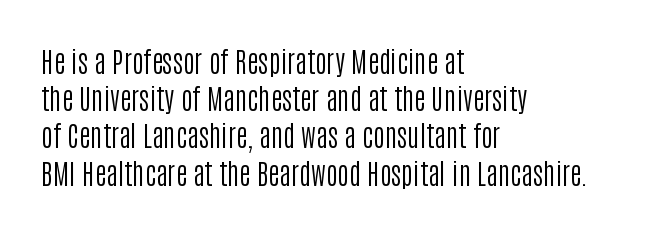
The image shows 28 px regular-weight, condensed sans-serif type, upright; set left-aligned, normal line spacing (1.33x), normal letter spacing, not underlined; low stroke contrast and a large x-height.
